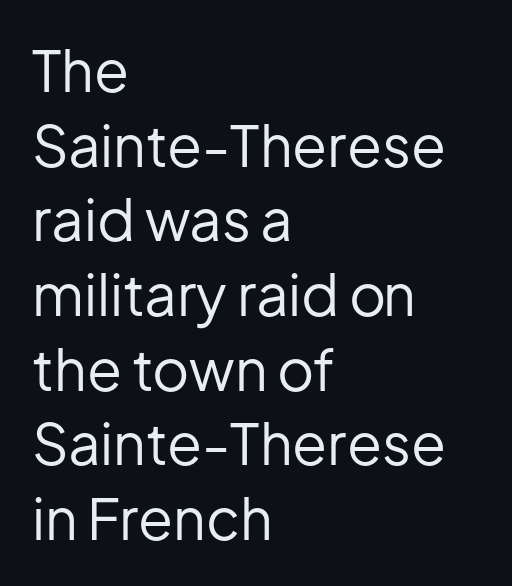
The image shows 57 px regular-weight sans-serif type, upright; set left-aligned, normal line spacing (1.31x), normal letter spacing, not underlined; low stroke contrast and a medium x-height.
